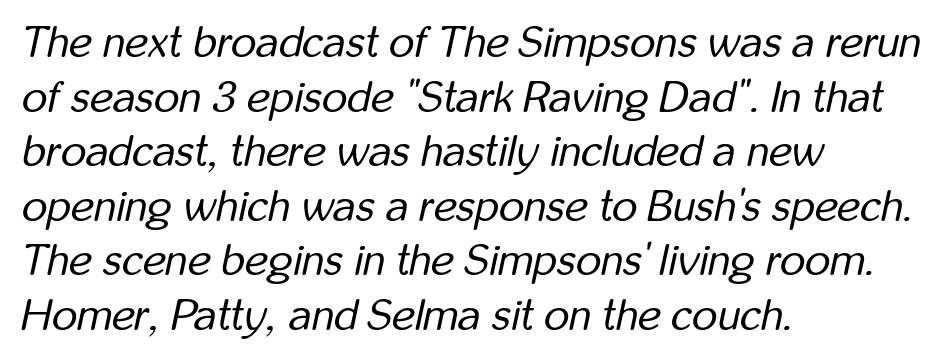
{"italic": "yes", "lean": "right", "slant_degrees": 12, "bold": "no", "weight": "regular", "width": "condensed", "stroke_contrast": "low", "x_height": "medium", "monospaced": "no", "underline": "no", "align": "left", "line_spacing_ratio": 1.24, "letter_spacing": "normal", "letter_spacing_em": 0.0, "glyph_px": 44}
